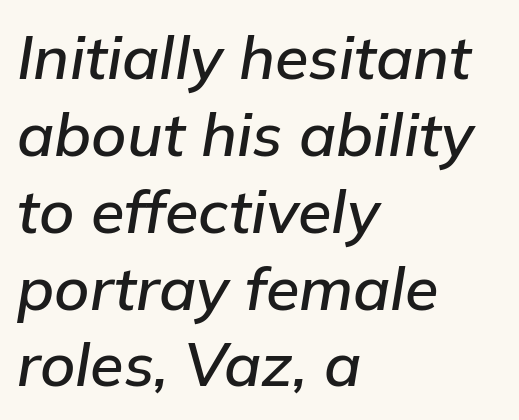
Q: Is the text italic (slanted)? A: Yes, it leans right by about 9 degrees.
Q: Is the text underlined? A: No.
Q: How is the paragraph aligned? A: Left-aligned.
Q: Is the spacing between letters normal or unusually wide? A: Normal.
Q: Is the spacing between lines tight, normal or loose? A: Normal.
Q: Width (condensed, normal, or wide)? A: Normal.
Q: Stroke contrast? A: Low.
Q: x-height? A: Medium.
Q: Monospaced? A: No.
